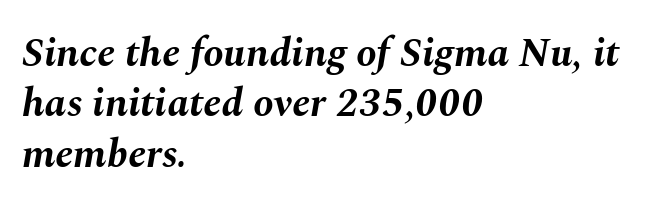
The image shows 41 px bold type, italic (leaning right); set left-aligned, line spacing 1.23x, normal letter spacing, not underlined; medium stroke contrast and a medium x-height.
